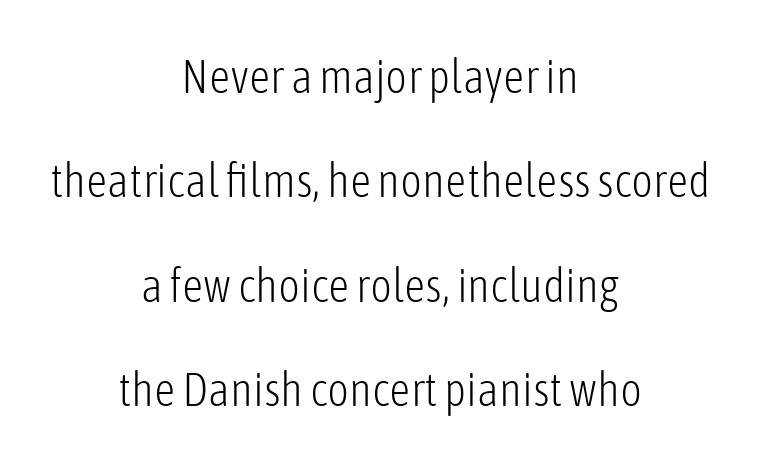
The space directly below the letters is spotless. Character widths vary here, with narrow letters taking less room than wide ones. Caption: multi-line text, centered on the measure. Vertical spacing — loose. Posture: straight, roman, zero tilt.
